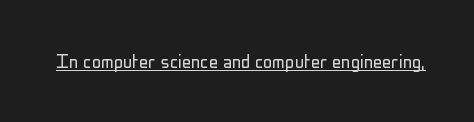
The image shows 23 px text type, upright; set normal letter spacing, underlined.
